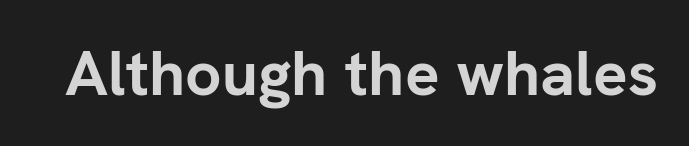
The image shows 64 px semibold sans-serif type, upright; set normal letter spacing, not underlined; low stroke contrast and a medium x-height.
